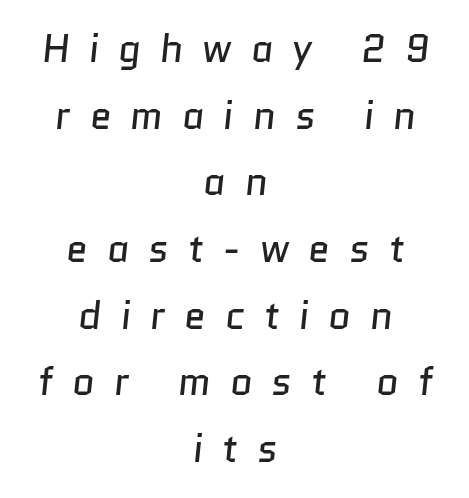
Q: Is the text bold? A: No.
Q: Is the typeface a serif or a sans-serif typeface? A: Sans-serif.
Q: Is the text underlined? A: No.
Q: How is the paragraph aligned? A: Centered.
Q: Is the spacing between letters normal or unusually wide? A: Unusually wide.
Q: Width (condensed, normal, or wide)? A: Normal.
Q: Stroke contrast? A: Low.
Q: x-height? A: Medium.
Q: Monospaced? A: No.
